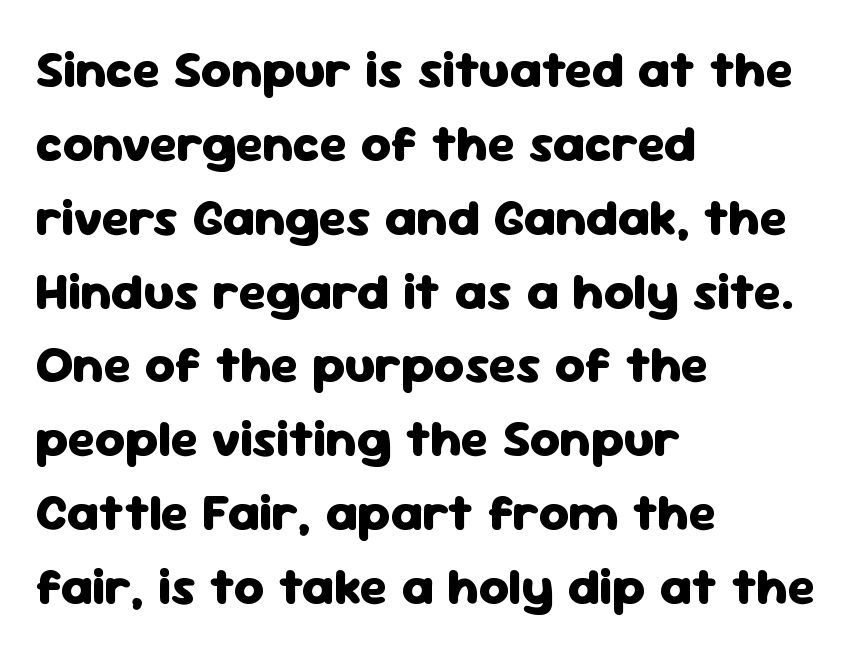
The image shows 52 px heavy sans-serif type, upright; set left-aligned, normal line spacing (1.42x), normal letter spacing, not underlined; low stroke contrast and a medium x-height.
